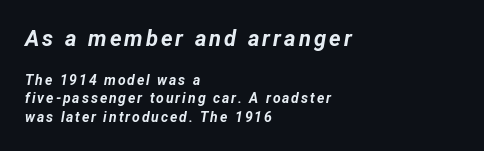
{"italic": "yes", "lean": "right", "slant_degrees": 12, "bold": "yes", "underline": "no", "align": "left", "line_spacing": "normal", "line_spacing_ratio": 1.32, "larger_block": "first", "size_ratio": 1.57, "glyph_px": 22}
